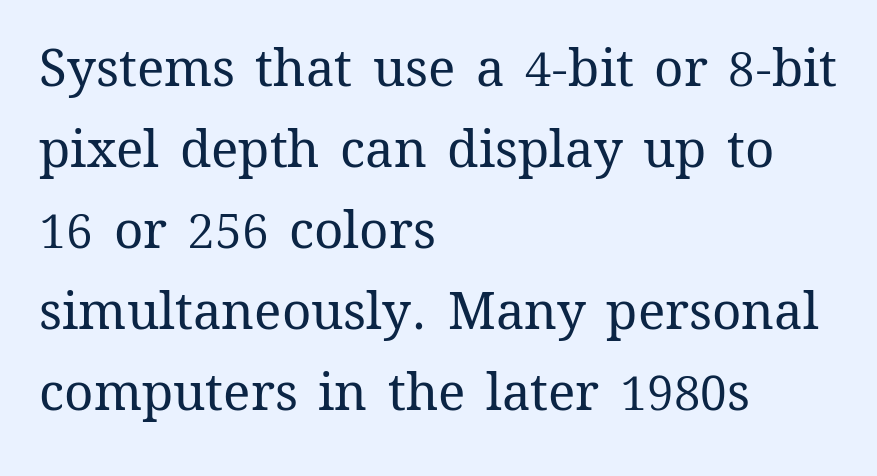
Spacing between characters is what you'd get straight out of the box. Honestly, there is no underline to notice here at all. Tall strokes in this sample are plumb rather than angled. The ragged edge is on the right, which tells us the setting is flush left. The passage shown is typed in a proportional face where columns would drift. The cut favours lightness, reaching ordinary text weight at its darkest.
